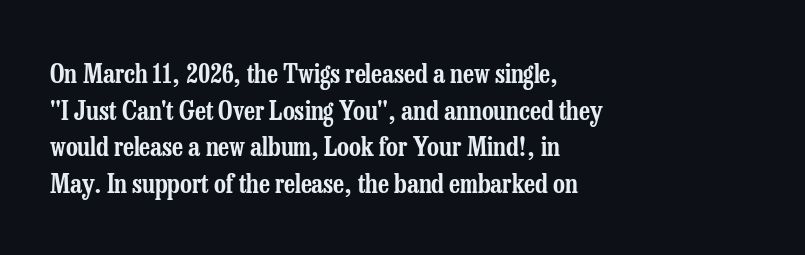
Q: Is the text italic (slanted)? A: No, it is upright.
Q: Is the text underlined? A: No.
Q: How is the paragraph aligned? A: Left-aligned.
Q: Is the spacing between letters normal or unusually wide? A: Normal.
Q: Is the spacing between lines tight, normal or loose? A: Normal.
